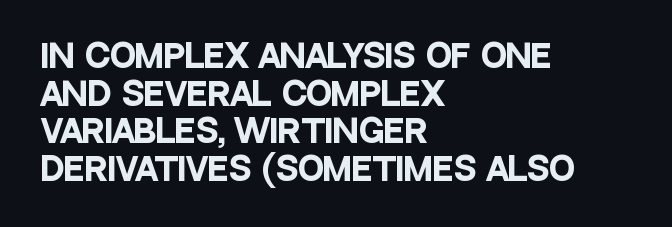
{"serif": "no", "italic": "no", "bold": "yes", "weight": "heavy", "width": "condensed", "stroke_contrast": "low", "x_height": "large", "monospaced": "no", "underline": "no", "align": "left", "line_spacing_ratio": 1.21, "letter_spacing": "normal", "letter_spacing_em": 0.0, "glyph_px": 31}
